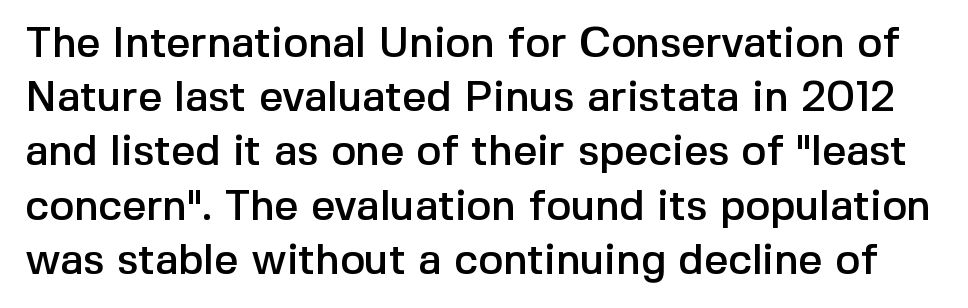
{"serif": "no", "italic": "no", "width": "normal", "x_height": "medium", "monospaced": "no", "underline": "no", "line_spacing": "normal", "line_spacing_ratio": 1.29, "letter_spacing": "normal", "letter_spacing_em": 0.0, "glyph_px": 42}
